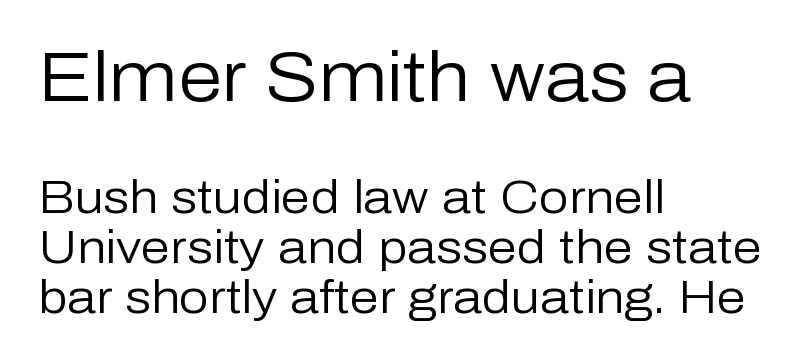
Q: Is the text bold? A: No.
Q: Is the text italic (slanted)? A: No, it is upright.
Q: Is the typeface a serif or a sans-serif typeface? A: Sans-serif.
Q: Is the text underlined? A: No.
Q: How is the paragraph aligned? A: Left-aligned.
Q: Is the spacing between letters normal or unusually wide? A: Normal.
Q: Is the spacing between lines tight, normal or loose? A: Tight.
Q: Which block of text is set in a larger size, the first (top) or the second (bottom)? A: The first (top) one.
Q: Width (condensed, normal, or wide)? A: Normal.
Q: Stroke contrast? A: Low.
Q: x-height? A: Medium.
Q: Monospaced? A: No.
